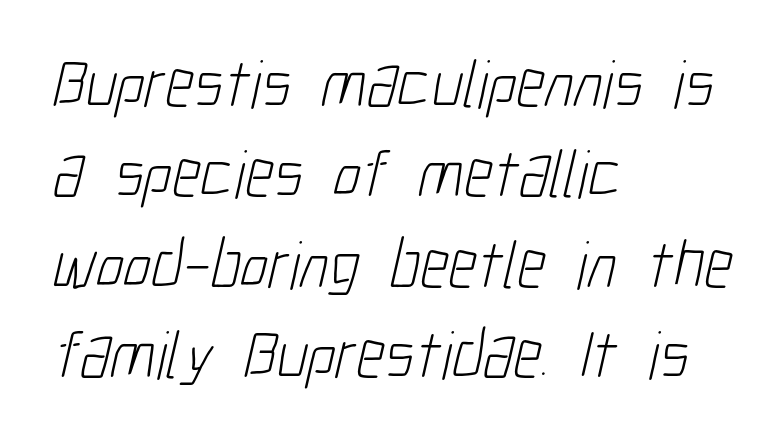
The image shows 68 px light, condensed sans-serif type; set left-aligned, normal line spacing (1.33x), normal letter spacing, not underlined; low stroke contrast and a medium x-height.
